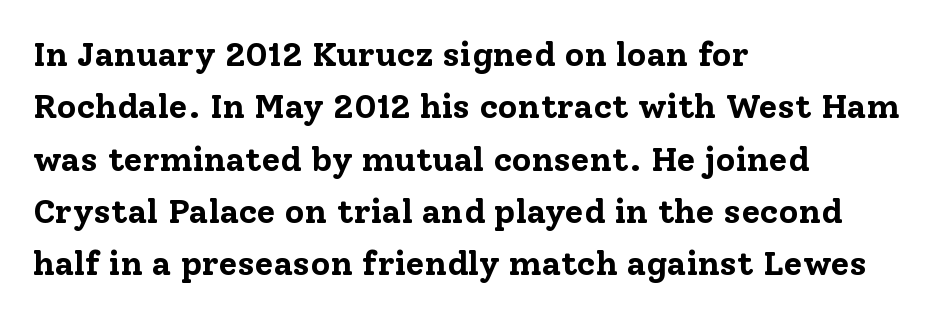
The image shows 34 px bold serif type, upright; set left-aligned, normal line spacing (1.54x), normal letter spacing, not underlined; low stroke contrast and a medium x-height.
